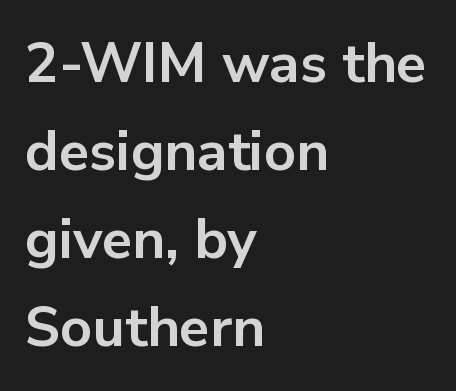
{"serif": "no", "italic": "no", "bold": "yes", "weight": "bold", "width": "normal", "stroke_contrast": "low", "x_height": "medium", "monospaced": "no", "underline": "no", "align": "left", "line_spacing": "normal", "line_spacing_ratio": 1.57, "letter_spacing": "normal", "letter_spacing_em": 0.0, "glyph_px": 56}
